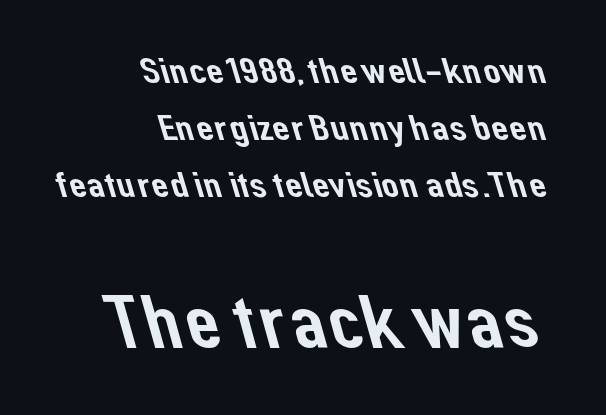
{"serif": "no", "width": "normal", "stroke_contrast": "low", "x_height": "medium", "monospaced": "no", "underline": "no", "align": "right", "line_spacing": "normal", "line_spacing_ratio": 1.5, "letter_spacing": "normal", "letter_spacing_em": 0.0, "larger_block": "second", "size_ratio": 2.03, "glyph_px": 77}
